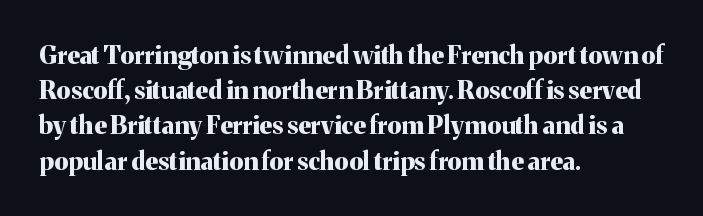
The image shows 25 px bold type, upright; set left-aligned, normal line spacing (1.41x), normal letter spacing, not underlined.
